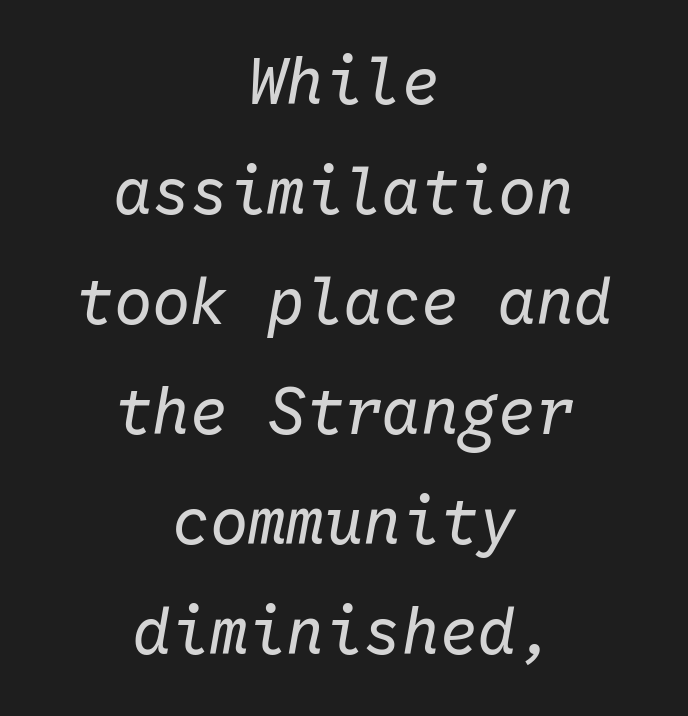
Slant detected: the letters are inclined. Note the uniform advance width — an 'i' takes as much space as an 'm'. Stroke thickness stays within the range of a standard reading face or lighter. There is no visible air inserted between adjacent glyphs. The gap between lines stays unmarked.
